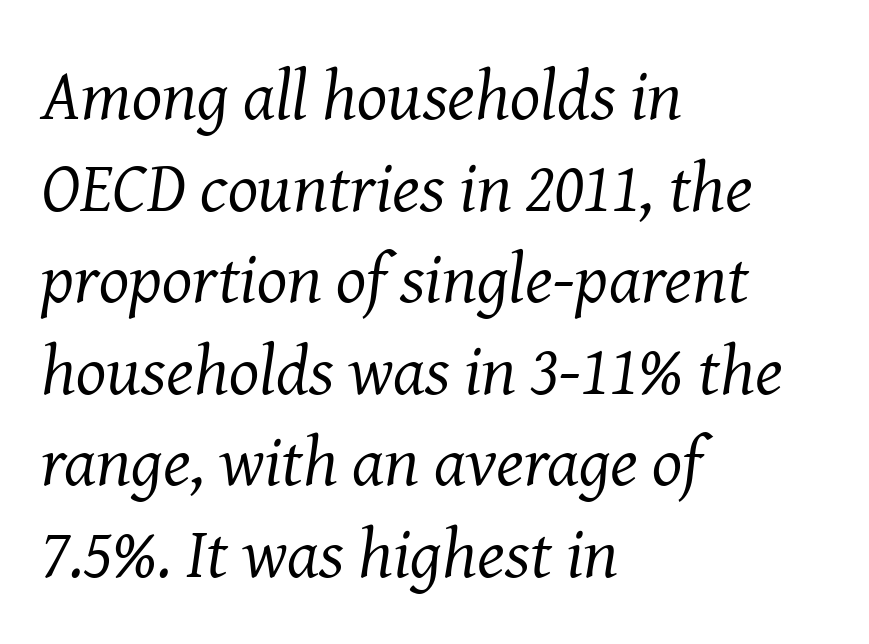
Q: Is the text bold? A: No.
Q: Is the text italic (slanted)? A: Yes, it leans right by about 8 degrees.
Q: Is the typeface a serif or a sans-serif typeface? A: Serif.
Q: Is the text underlined? A: No.
Q: How is the paragraph aligned? A: Left-aligned.
Q: Is the spacing between letters normal or unusually wide? A: Normal.
Q: Is the spacing between lines tight, normal or loose? A: Normal.
Q: Width (condensed, normal, or wide)? A: Normal.
Q: Stroke contrast? A: Medium.
Q: x-height? A: Medium.
Q: Monospaced? A: No.
